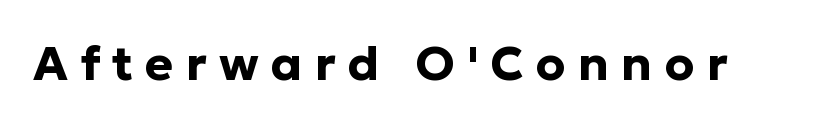
The image shows 48 px bold sans-serif type, upright; set unusually wide letter spacing (+0.25 em), not underlined; low stroke contrast and a medium x-height.
